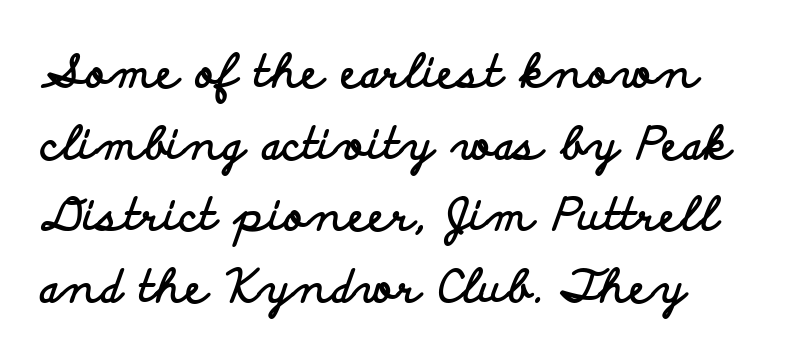
Q: Is the text bold? A: Yes.
Q: Is the text italic (slanted)? A: Yes.
Q: Is the typeface a serif or a sans-serif typeface? A: Sans-serif.
Q: Is the text underlined? A: No.
Q: Is the spacing between letters normal or unusually wide? A: Normal.
Q: Is the spacing between lines tight, normal or loose? A: Normal.
Q: Width (condensed, normal, or wide)? A: Wide.
Q: Stroke contrast? A: Low.
Q: x-height? A: Small.
Q: Monospaced? A: No.
